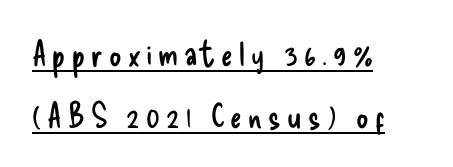
{"serif": "no", "italic": "no", "bold": "no", "weight": "regular", "width": "condensed", "stroke_contrast": "low", "x_height": "small", "monospaced": "no", "underline": "yes", "align": "left", "line_spacing_ratio": 1.82, "glyph_px": 34}
